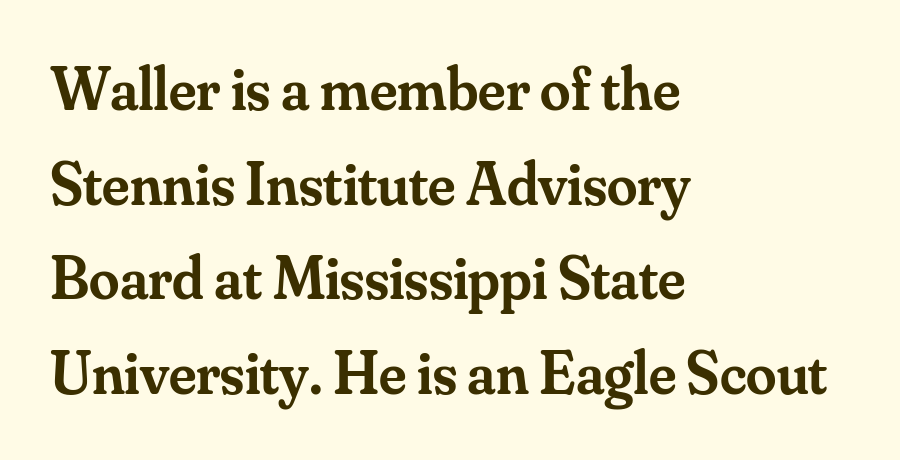
Q: Is the text bold? A: Semi-bold.
Q: Is the text italic (slanted)? A: No, it is upright.
Q: Is the typeface a serif or a sans-serif typeface? A: Serif.
Q: Is the text underlined? A: No.
Q: How is the paragraph aligned? A: Left-aligned.
Q: Is the spacing between letters normal or unusually wide? A: Normal.
Q: Is the spacing between lines tight, normal or loose? A: Normal.
Q: Width (condensed, normal, or wide)? A: Normal.
Q: Stroke contrast? A: Medium.
Q: x-height? A: Small.
Q: Monospaced? A: No.
